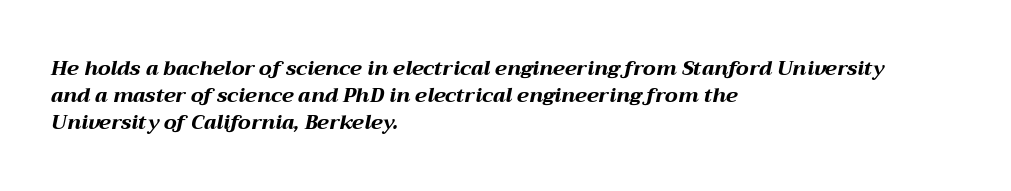
The image shows 20 px bold type, italic (leaning right); set left-aligned, normal line spacing (1.35x), normal letter spacing, not underlined.
